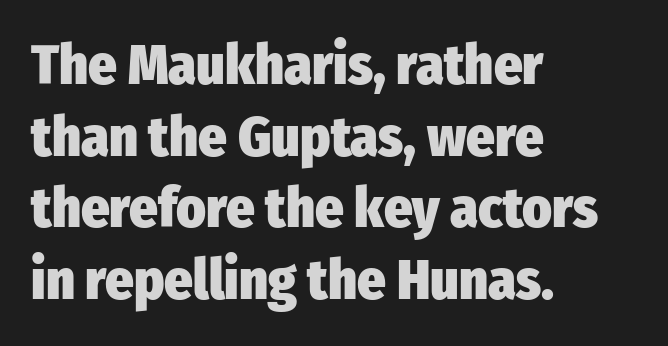
The image shows 56 px heavy, condensed sans-serif type, upright; set left-aligned, normal line spacing (1.28x), normal letter spacing, not underlined; low stroke contrast and a medium x-height.
